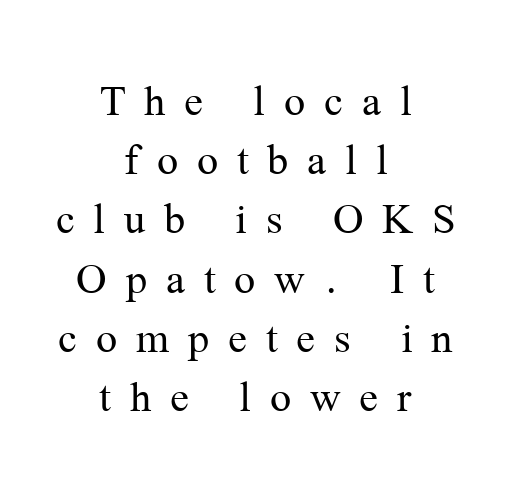
{"serif": "yes", "italic": "no", "bold": "no", "weight": "regular", "width": "normal", "stroke_contrast": "medium", "x_height": "medium", "monospaced": "no", "underline": "no", "align": "center", "line_spacing": "normal", "line_spacing_ratio": 1.26, "letter_spacing": "wide", "letter_spacing_em": 0.4, "glyph_px": 47}
